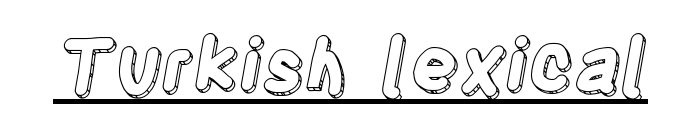
{"width": "condensed", "x_height": "large", "monospaced": "no", "underline": "yes", "letter_spacing": "normal", "letter_spacing_em": 0.0, "glyph_px": 72}
